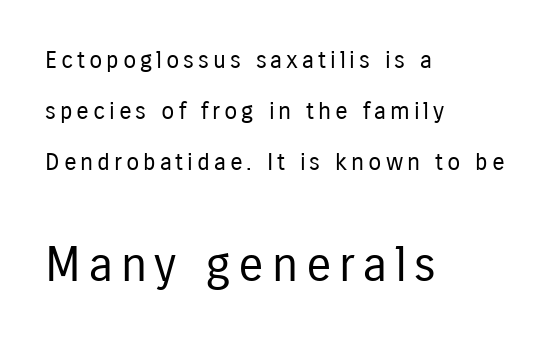
{"serif": "no", "italic": "no", "bold": "no", "weight": "regular", "width": "condensed", "stroke_contrast": "low", "x_height": "medium", "monospaced": "no", "underline": "no", "align": "left", "line_spacing": "loose", "line_spacing_ratio": 2.12, "larger_block": "second", "size_ratio": 2.0, "glyph_px": 48}
